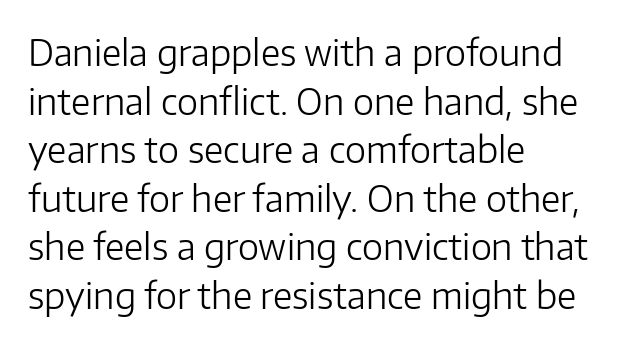
Q: Is the text bold? A: No.
Q: Is the text italic (slanted)? A: No, it is upright.
Q: Is the typeface a serif or a sans-serif typeface? A: Sans-serif.
Q: Is the text underlined? A: No.
Q: How is the paragraph aligned? A: Left-aligned.
Q: Is the spacing between letters normal or unusually wide? A: Normal.
Q: Is the spacing between lines tight, normal or loose? A: Normal.
Q: Width (condensed, normal, or wide)? A: Normal.
Q: Stroke contrast? A: Low.
Q: x-height? A: Medium.
Q: Monospaced? A: No.
